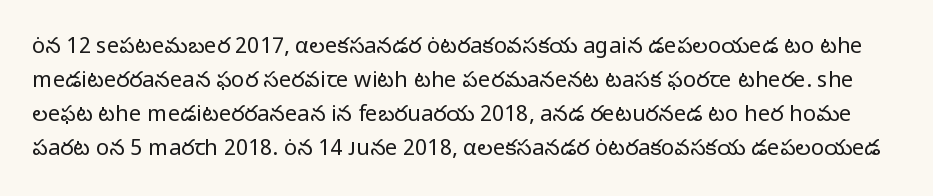
The letterforms sit shoulder to shoulder at normal distance. The string is rendered with underlining switched off. Posture: upright roman. The weight would be labelled regular, book, light, or lighter still.
